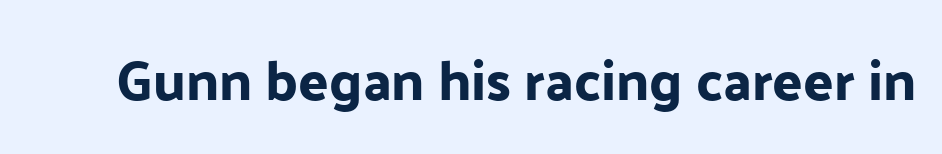
Q: Is the text italic (slanted)? A: No, it is upright.
Q: Is the typeface a serif or a sans-serif typeface? A: Sans-serif.
Q: Is the text underlined? A: No.
Q: Is the spacing between letters normal or unusually wide? A: Normal.
Q: Width (condensed, normal, or wide)? A: Normal.
Q: Stroke contrast? A: Low.
Q: x-height? A: Medium.
Q: Monospaced? A: No.
